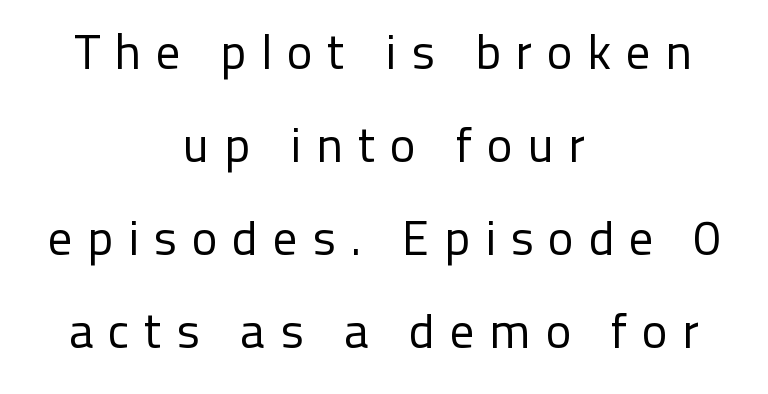
Q: Is the text bold? A: No.
Q: Is the text italic (slanted)? A: No, it is upright.
Q: Is the typeface a serif or a sans-serif typeface? A: Sans-serif.
Q: Is the text underlined? A: No.
Q: How is the paragraph aligned? A: Centered.
Q: Is the spacing between letters normal or unusually wide? A: Unusually wide.
Q: Is the spacing between lines tight, normal or loose? A: Loose.
Q: Width (condensed, normal, or wide)? A: Normal.
Q: Stroke contrast? A: Low.
Q: x-height? A: Medium.
Q: Monospaced? A: No.
